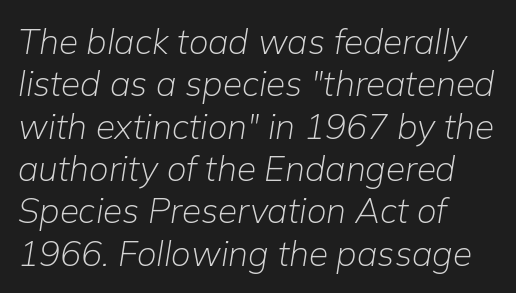
Characters follow at the spacing the type designer built in. Left-aligned paragraph, ragged on the right. An italicized treatment has been applied to the whole sample. The characters are drawn with everyday or finer stroke widths. The rendering uses natural spacing where letterforms have individual widths.
